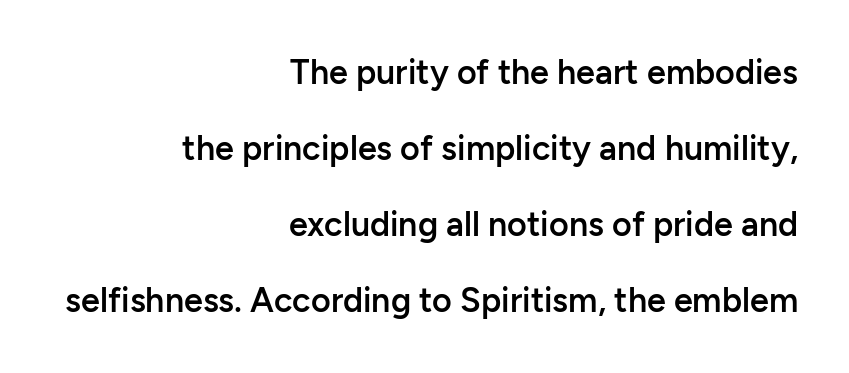
Q: Is the text bold? A: Semi-bold.
Q: Is the text italic (slanted)? A: No, it is upright.
Q: Is the typeface a serif or a sans-serif typeface? A: Sans-serif.
Q: Is the text underlined? A: No.
Q: How is the paragraph aligned? A: Right-aligned.
Q: Is the spacing between letters normal or unusually wide? A: Normal.
Q: Is the spacing between lines tight, normal or loose? A: Loose.
Q: Width (condensed, normal, or wide)? A: Normal.
Q: Stroke contrast? A: Low.
Q: x-height? A: Medium.
Q: Monospaced? A: No.
